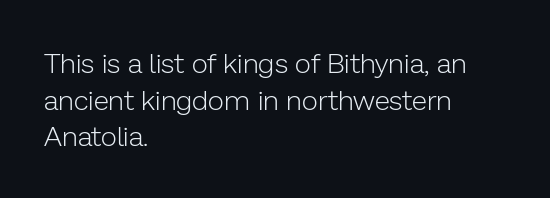
Q: Is the text bold? A: No.
Q: Is the text italic (slanted)? A: No, it is upright.
Q: Is the typeface a serif or a sans-serif typeface? A: Sans-serif.
Q: Is the text underlined? A: No.
Q: How is the paragraph aligned? A: Left-aligned.
Q: Is the spacing between letters normal or unusually wide? A: Normal.
Q: Is the spacing between lines tight, normal or loose? A: Normal.
Q: Width (condensed, normal, or wide)? A: Normal.
Q: Stroke contrast? A: Low.
Q: x-height? A: Medium.
Q: Monospaced? A: No.
